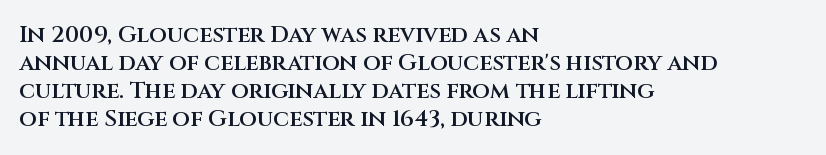
Alignment: flush left. Short note: letters normally spaced. The space directly below the letters is spotless. It's the straight-up-and-down kind of type. Stroke thickness is moderately raised; the sample reads as semibold.
